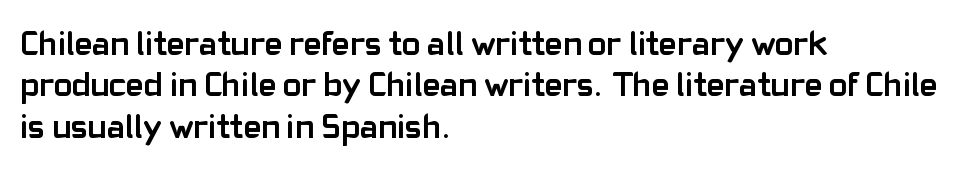
The image shows 34 px semibold sans-serif type, upright; set left-aligned, line spacing 1.22x, normal letter spacing, not underlined; low stroke contrast and a medium x-height.
